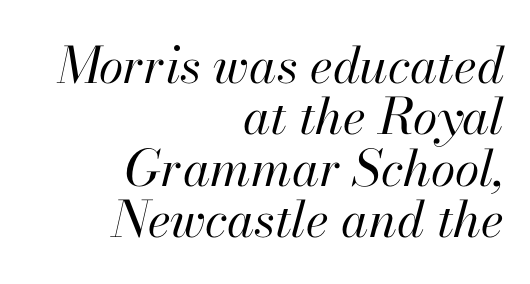
Every row of glyphs terminates at an identical x-position on the right. The axis of the letterforms is tilted away from vertical. Each stroke keeps to a modest, everyday thickness or less. Descenders are the only things crossing below the line. Reading down the column, the eye jumps only a short way to each next line. Look at the tracking — it's just the regular setting, nothing added.
